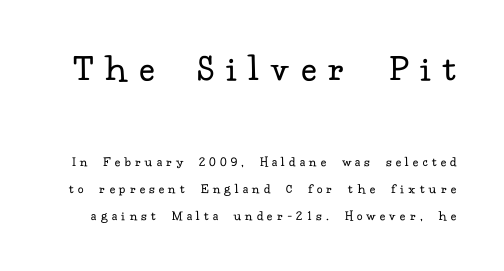
{"serif": "yes", "italic": "no", "bold": "no", "weight": "regular", "width": "normal", "stroke_contrast": "low", "x_height": "small", "monospaced": "no", "underline": "no", "line_spacing": "loose", "line_spacing_ratio": 1.92, "letter_spacing": "wide", "letter_spacing_em": 0.33, "larger_block": "first", "size_ratio": 2.79, "glyph_px": 39}
